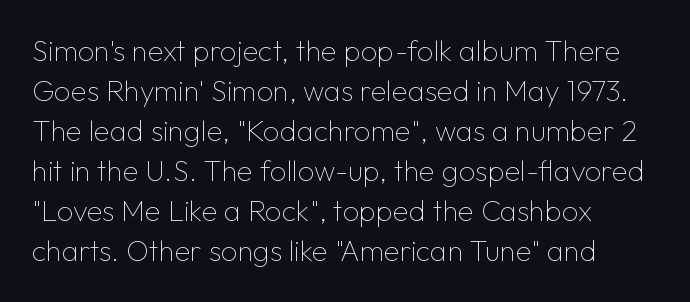
{"serif": "no", "italic": "no", "bold": "no", "weight": "thin", "width": "normal", "stroke_contrast": "low", "x_height": "medium", "monospaced": "no", "underline": "no", "align": "left", "line_spacing": "normal", "line_spacing_ratio": 1.38, "letter_spacing": "normal", "letter_spacing_em": 0.0, "glyph_px": 29}
